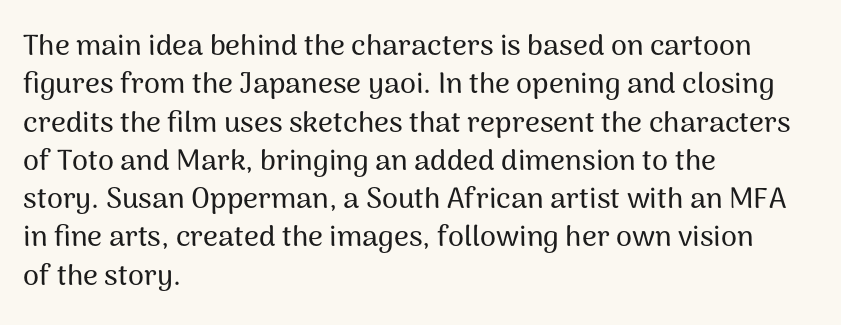
Q: Is the text italic (slanted)? A: No, it is upright.
Q: Is the typeface a serif or a sans-serif typeface? A: Sans-serif.
Q: Is the text underlined? A: No.
Q: How is the paragraph aligned? A: Left-aligned.
Q: Is the spacing between letters normal or unusually wide? A: Normal.
Q: Is the spacing between lines tight, normal or loose? A: Normal.
Q: Width (condensed, normal, or wide)? A: Normal.
Q: Stroke contrast? A: Medium.
Q: x-height? A: Medium.
Q: Monospaced? A: No.
